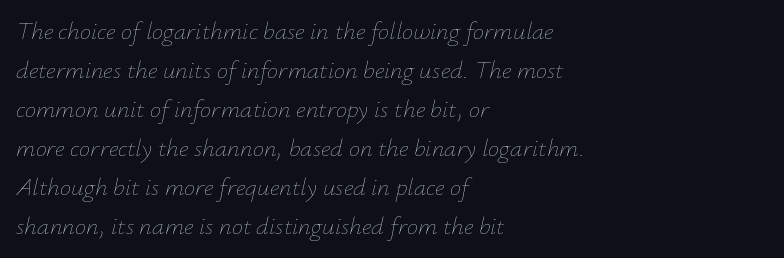
The letters look calm and open, with moderate or lighter stems. Spacing between characters is what you'd get straight out of the box. Looking at the ascenders, they clearly lean. Evenly set lines give the paragraph a standard silhouette.
